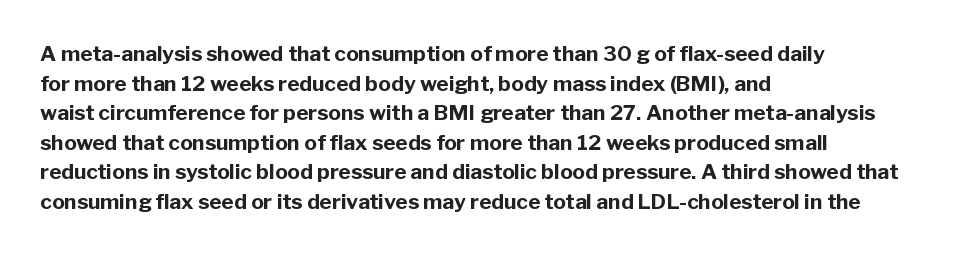
Q: Is the text bold? A: Yes.
Q: Is the text italic (slanted)? A: No, it is upright.
Q: Is the text underlined? A: No.
Q: How is the paragraph aligned? A: Left-aligned.
Q: Is the spacing between letters normal or unusually wide? A: Normal.
Q: Is the spacing between lines tight, normal or loose? A: Normal.
